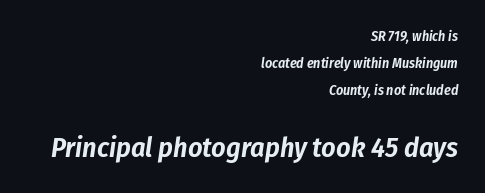
The image shows 28 px condensed type, italic (leaning right); set right-aligned, loose line spacing (1.93x), normal letter spacing, not underlined; the second (bottom) block is 2.0x larger; low stroke contrast and a medium x-height.
